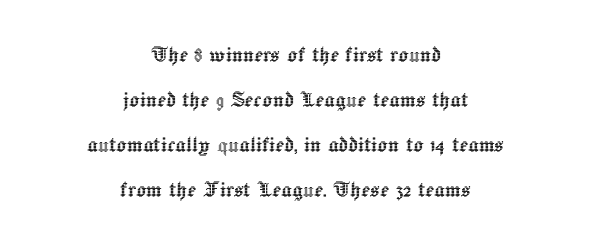
{"italic": "no", "underline": "no", "align": "center", "line_spacing_ratio": 1.73, "letter_spacing": "normal", "letter_spacing_em": 0.0, "glyph_px": 26}
